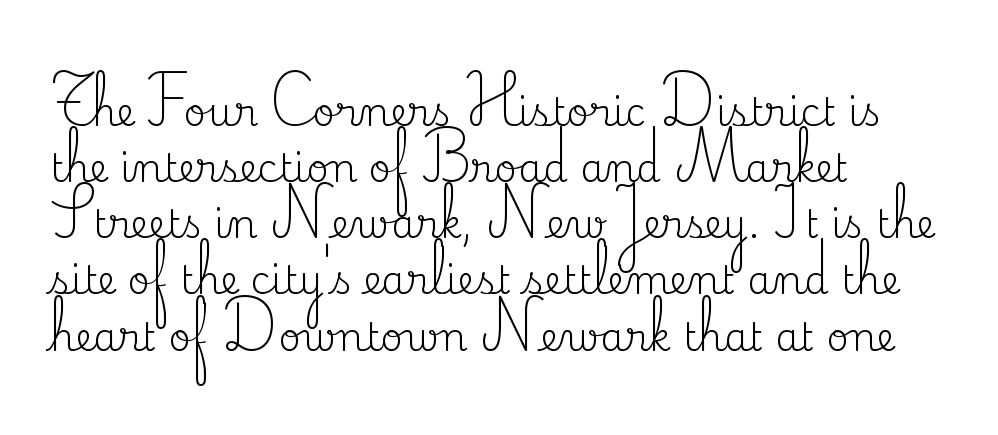
One-word summary of the alignment: left. The passage shown is typed in a proportional face where columns would drift. Tracking value appears to be zero — textbook default spacing. Weight: in the light-to-regular range. The axis of the letterforms is exactly vertical.
